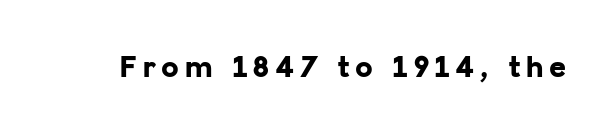
The image shows 32 px bold sans-serif type, upright; set not underlined; low stroke contrast and a medium x-height.
